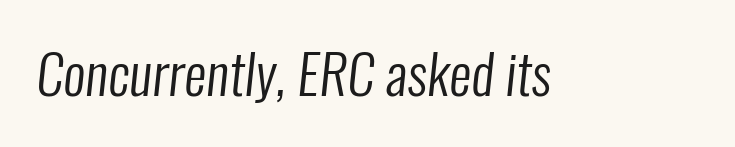
This sample uses plain, unmodified letter spacing. Clear beneath every line of the passage. The typesetting does not lean heavy: it is not bold. No feet cap the strokes, marking this as sans-serif type. Spacing verdict: proportional, widths tailored to each character.
